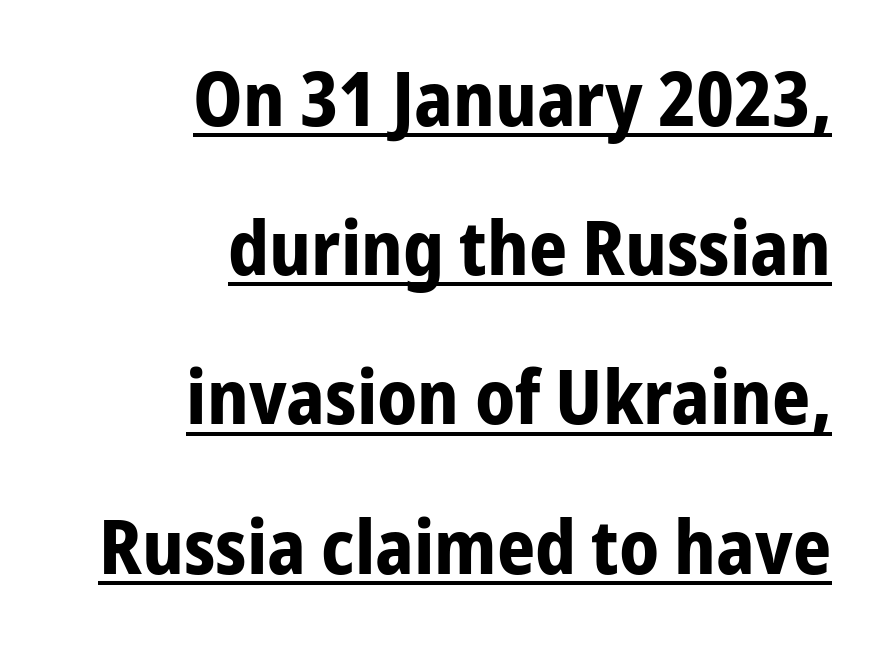
{"serif": "no", "italic": "no", "bold": "yes", "weight": "bold", "width": "condensed", "stroke_contrast": "low", "x_height": "medium", "monospaced": "no", "underline": "yes", "align": "right", "line_spacing": "loose", "line_spacing_ratio": 1.99, "letter_spacing": "normal", "letter_spacing_em": 0.0, "glyph_px": 75}
